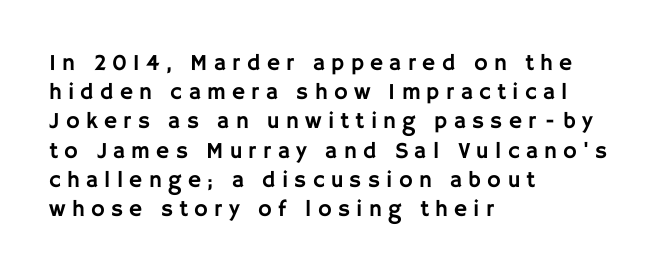
The line texture is sparse and dotted thanks to wide tracking. How would I describe the line gaps? Plain and ordinary. A bare baseline throughout the passage. The text block is weighted toward the left margin, trailing off unevenly rightward.
